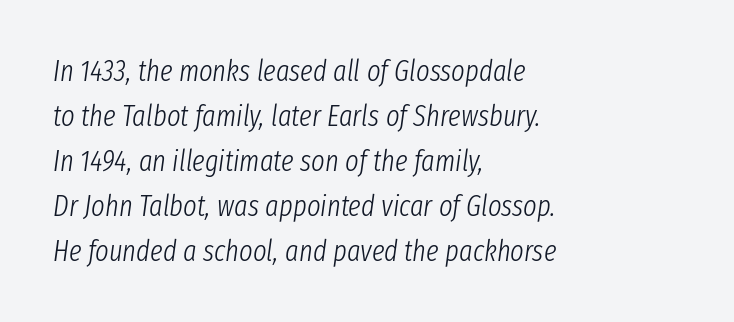
{"italic": "yes", "lean": "right", "slant_degrees": 8, "bold": "no", "weight": "light", "width": "condensed", "stroke_contrast": "low", "x_height": "medium", "monospaced": "no", "underline": "no", "align": "left", "line_spacing": "normal", "line_spacing_ratio": 1.55, "letter_spacing": "normal", "letter_spacing_em": 0.0, "glyph_px": 29}
